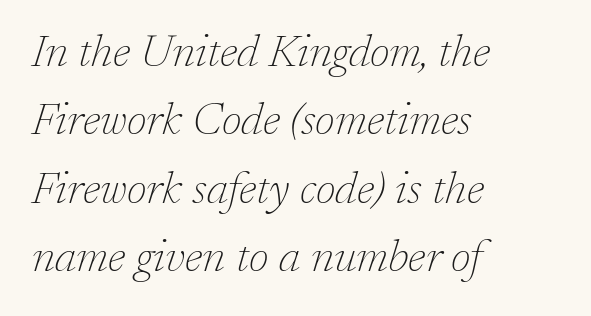
Q: Is the text bold? A: No.
Q: Is the text italic (slanted)? A: Yes, it leans right by about 17 degrees.
Q: Is the typeface a serif or a sans-serif typeface? A: Serif.
Q: Is the text underlined? A: No.
Q: How is the paragraph aligned? A: Left-aligned.
Q: Is the spacing between letters normal or unusually wide? A: Normal.
Q: Is the spacing between lines tight, normal or loose? A: Normal.
Q: Width (condensed, normal, or wide)? A: Normal.
Q: Stroke contrast? A: Low.
Q: x-height? A: Medium.
Q: Monospaced? A: No.
